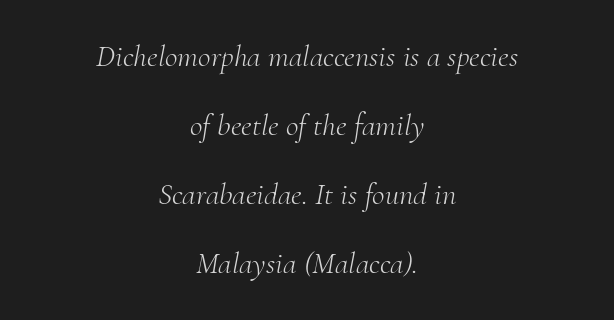
{"serif": "yes", "italic": "yes", "lean": "right", "slant_degrees": 10, "bold": "no", "weight": "light", "width": "normal", "stroke_contrast": "medium", "x_height": "small", "monospaced": "no", "underline": "no", "align": "center", "line_spacing": "loose", "line_spacing_ratio": 2.23, "letter_spacing": "normal", "letter_spacing_em": 0.0, "glyph_px": 31}
